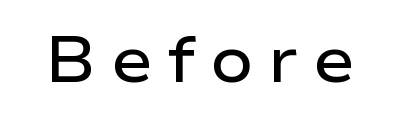
{"serif": "no", "italic": "no", "bold": "semi", "weight": "semibold", "width": "wide", "stroke_contrast": "low", "x_height": "medium", "monospaced": "no", "underline": "no", "letter_spacing": "wide", "letter_spacing_em": 0.22, "glyph_px": 64}
